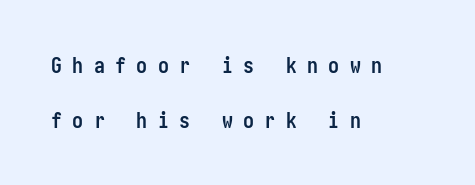
Q: Is the text bold? A: Yes.
Q: Is the text italic (slanted)? A: No, it is upright.
Q: Is the text underlined? A: No.
Q: How is the paragraph aligned? A: Left-aligned.
Q: Is the spacing between letters normal or unusually wide? A: Unusually wide.
Q: Is the spacing between lines tight, normal or loose? A: Loose.
